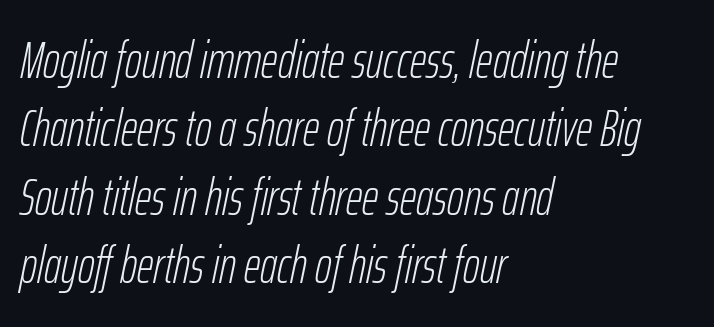
The image shows 51 px light, condensed type, italic (leaning right); set left-aligned, normal line spacing (1.34x), normal letter spacing, not underlined; low stroke contrast and a medium x-height.
